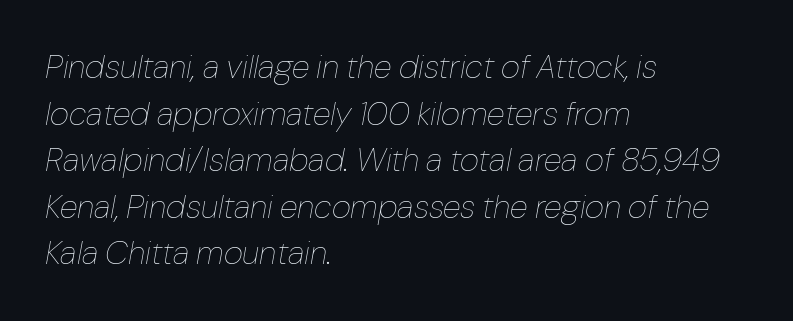
Q: Is the text bold? A: No.
Q: Is the text italic (slanted)? A: Yes, it leans right by about 10 degrees.
Q: Is the text underlined? A: No.
Q: How is the paragraph aligned? A: Left-aligned.
Q: Is the spacing between letters normal or unusually wide? A: Normal.
Q: Is the spacing between lines tight, normal or loose? A: Normal.
Q: Width (condensed, normal, or wide)? A: Normal.
Q: Stroke contrast? A: Low.
Q: x-height? A: Medium.
Q: Monospaced? A: No.
